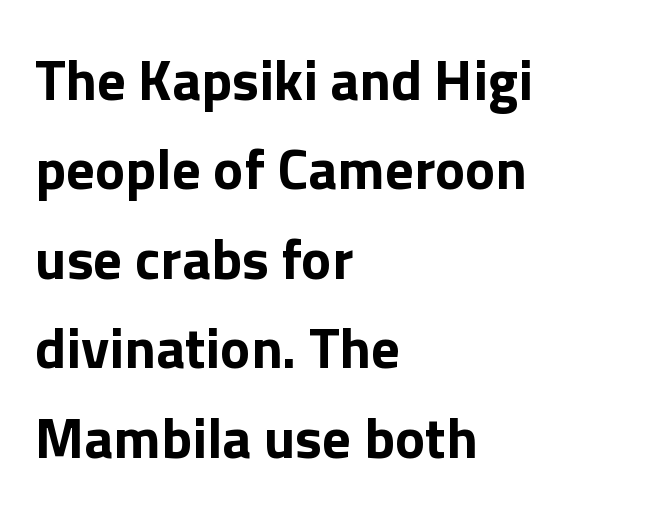
The image shows 57 px bold sans-serif type, upright; set left-aligned, normal line spacing (1.57x), normal letter spacing, not underlined; a medium x-height.
